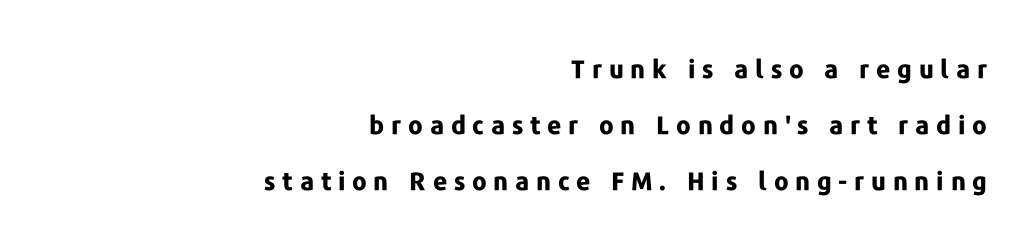
The image shows 25 px bold type, upright; set right-aligned, loose line spacing (2.24x), unusually wide letter spacing (+0.27 em), not underlined.
